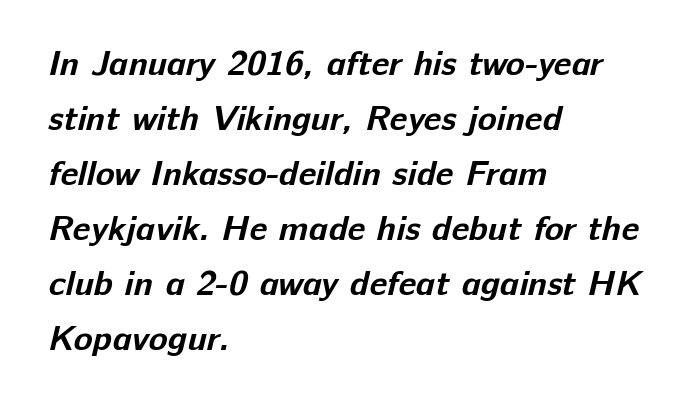
{"serif": "no", "bold": "yes", "weight": "bold", "width": "normal", "stroke_contrast": "low", "x_height": "medium", "monospaced": "no", "underline": "no", "align": "left", "line_spacing": "normal", "line_spacing_ratio": 1.57, "letter_spacing": "normal", "letter_spacing_em": 0.0, "glyph_px": 35}
